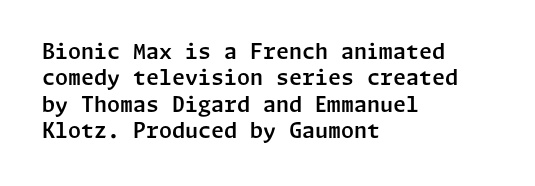
Is there much room between lines? A standard amount, neither cramped nor airy. The line texture is even and compact thanks to regular tracking. In terms of posture, this sample is upright. The paragraph has a hard left edge and a soft right edge. The strip under each line holds only bare page.
